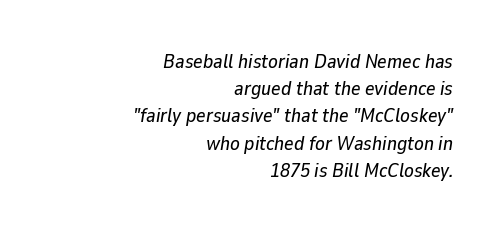
Q: Is the text italic (slanted)? A: Yes, it leans right by about 9 degrees.
Q: Is the text underlined? A: No.
Q: How is the paragraph aligned? A: Right-aligned.
Q: Is the spacing between letters normal or unusually wide? A: Normal.
Q: Is the spacing between lines tight, normal or loose? A: Normal.
